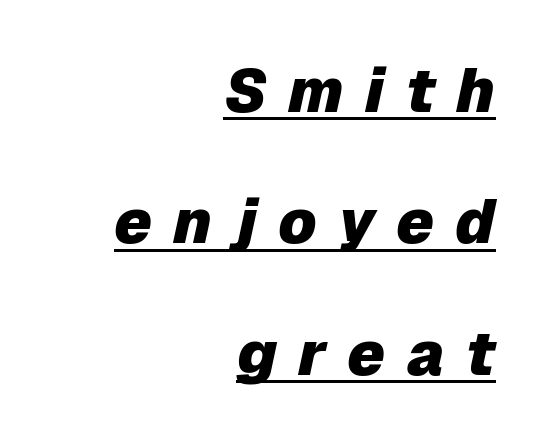
Q: Is the text bold? A: Yes.
Q: Is the text italic (slanted)? A: Yes, it leans right by about 12 degrees.
Q: Is the text underlined? A: Yes.
Q: How is the paragraph aligned? A: Right-aligned.
Q: Is the spacing between letters normal or unusually wide? A: Unusually wide.
Q: Is the spacing between lines tight, normal or loose? A: Loose.
Q: Width (condensed, normal, or wide)? A: Normal.
Q: Stroke contrast? A: Low.
Q: x-height? A: Medium.
Q: Monospaced? A: No.
